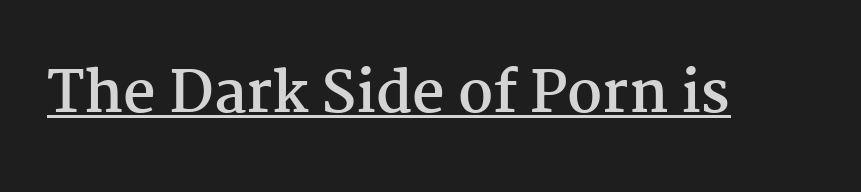
{"serif": "yes", "italic": "no", "bold": "yes", "weight": "semibold", "width": "normal", "stroke_contrast": "medium", "x_height": "medium", "monospaced": "no", "underline": "yes", "letter_spacing": "normal", "letter_spacing_em": 0.0, "glyph_px": 57}
